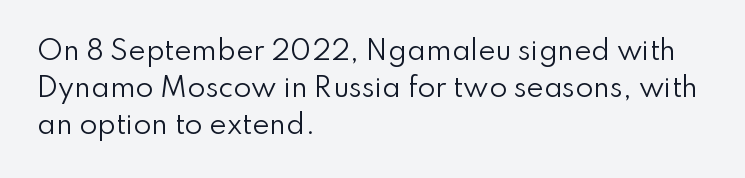
Rule under the text: the space is simply empty. The tracking reads as untouched default to a designer's eye. Compared with a typical body face, this is equally light or lighter still. A student would call this left alignment; a typographer would say flush left, rag right. The rows are spaced the way most documents space them.
